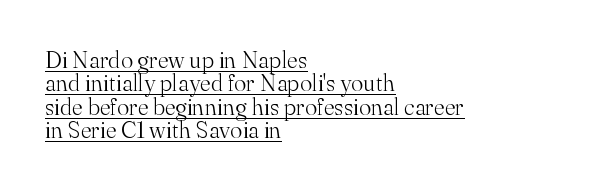
{"italic": "no", "bold": "no", "underline": "yes", "align": "left", "line_spacing": "tight", "line_spacing_ratio": 1.02, "letter_spacing": "normal", "letter_spacing_em": 0.0, "glyph_px": 23}
